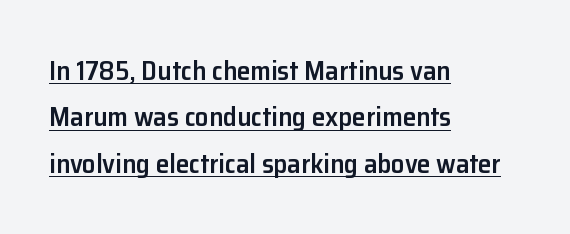
The image shows 27 px text type, upright; set left-aligned, line spacing 1.72x, normal letter spacing, underlined.
